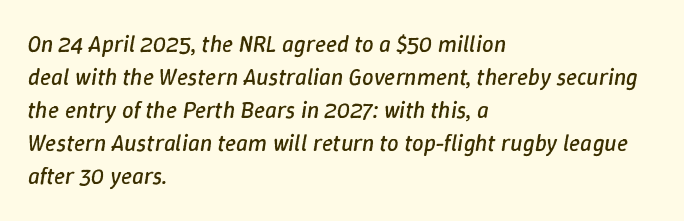
Q: Is the text bold? A: No.
Q: Is the text italic (slanted)? A: Yes, it leans right by about 9 degrees.
Q: Is the text underlined? A: No.
Q: How is the paragraph aligned? A: Left-aligned.
Q: Is the spacing between letters normal or unusually wide? A: Normal.
Q: Is the spacing between lines tight, normal or loose? A: Normal.
